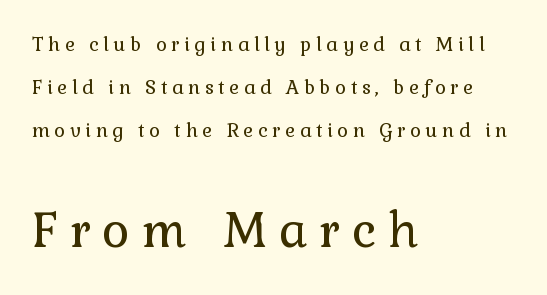
{"serif": "yes", "italic": "no", "bold": "no", "weight": "regular", "width": "normal", "stroke_contrast": "low", "x_height": "medium", "monospaced": "no", "underline": "no", "align": "left", "line_spacing": "loose", "line_spacing_ratio": 2.26, "letter_spacing": "wide", "letter_spacing_em": 0.24, "larger_block": "second", "size_ratio": 2.53, "glyph_px": 48}
